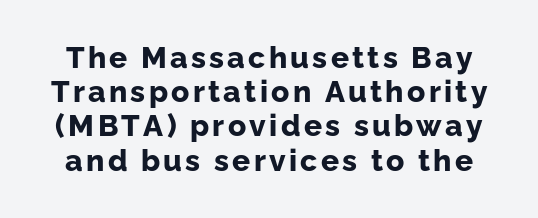
In terms of leading, this rendering errs on the cramped side. The letters stand straight up with perfectly vertical stems. Unmarked baselines from the first word to the last. This sample has the flowing, uneven cadence of proportional lettering. The letters are bold, with thick, heavy strokes. Letterform terminals end flat and unadorned throughout the passage.
